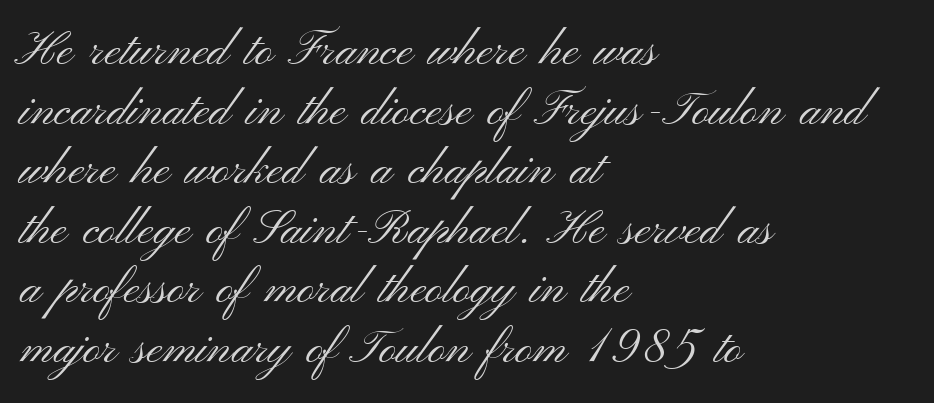
Only glyphs here, with clear space below each row. Words appear dense and cohesive because spacing is normal. Weight: not bold — regular or lighter.
